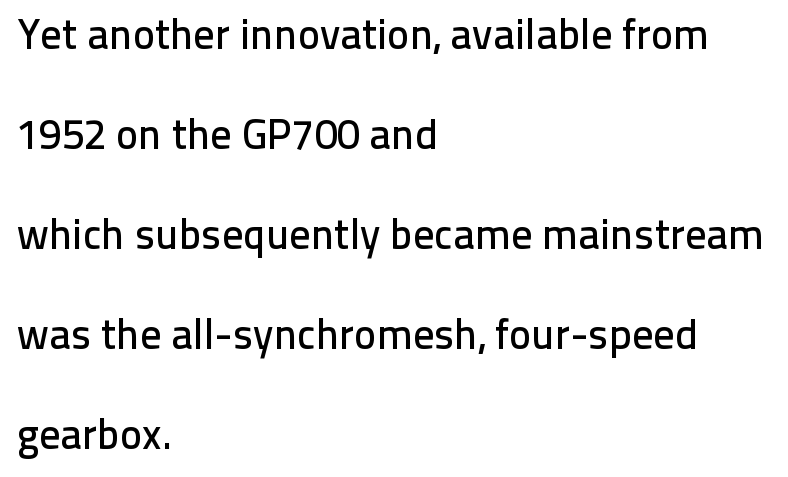
Compared with typical body copy, the letter spacing here is the same. These lines were composed using upright roman letters. The glyphs are unaccompanied by any horizontal stroke below them. A typesetter would call this proportional, since set widths differ per character. The setting favours the left margin, as ordinary paragraphs usually do. Widely set lines give the paragraph a tall, airy silhouette.
